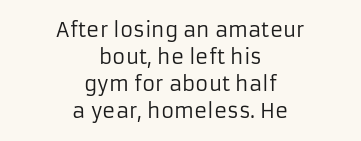
Q: Is the text bold? A: No.
Q: Is the text italic (slanted)? A: No, it is upright.
Q: Is the text underlined? A: No.
Q: How is the paragraph aligned? A: Centered.
Q: Is the spacing between letters normal or unusually wide? A: Normal.
Q: Is the spacing between lines tight, normal or loose? A: Normal.
